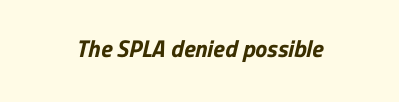
{"bold": "yes", "underline": "no", "letter_spacing": "normal", "letter_spacing_em": 0.0, "glyph_px": 24}
